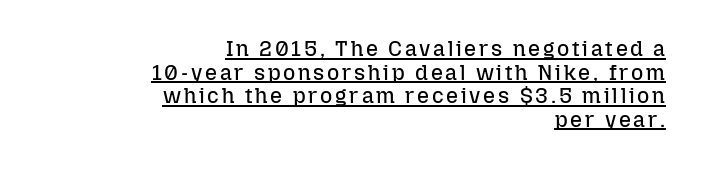
Q: Is the text bold? A: No.
Q: Is the text italic (slanted)? A: No, it is upright.
Q: Is the text underlined? A: Yes.
Q: How is the paragraph aligned? A: Right-aligned.
Q: Is the spacing between lines tight, normal or loose? A: Tight.
